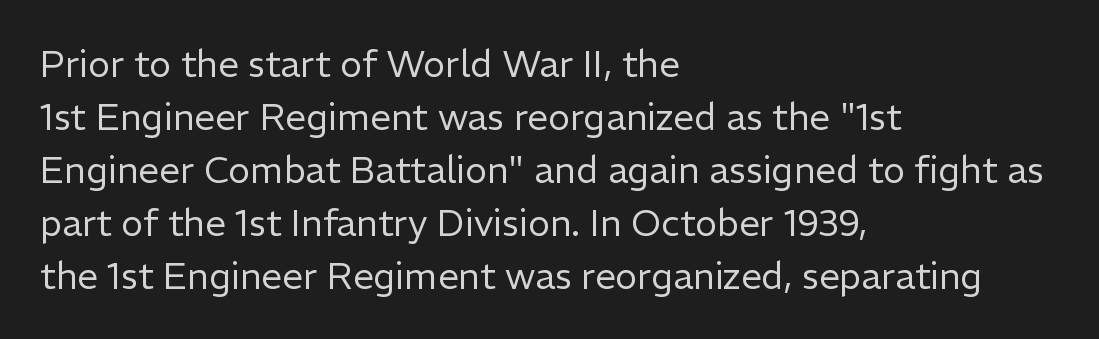
Q: Is the text bold? A: No.
Q: Is the text italic (slanted)? A: No, it is upright.
Q: Is the typeface a serif or a sans-serif typeface? A: Sans-serif.
Q: Is the text underlined? A: No.
Q: How is the paragraph aligned? A: Left-aligned.
Q: Is the spacing between letters normal or unusually wide? A: Normal.
Q: Is the spacing between lines tight, normal or loose? A: Normal.
Q: Width (condensed, normal, or wide)? A: Normal.
Q: Stroke contrast? A: Low.
Q: x-height? A: Medium.
Q: Monospaced? A: No.
